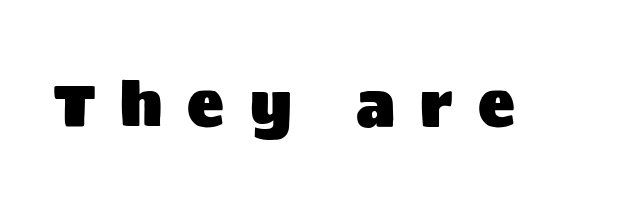
Q: Is the text italic (slanted)? A: No, it is upright.
Q: Is the typeface a serif or a sans-serif typeface? A: Sans-serif.
Q: Is the text underlined? A: No.
Q: Is the spacing between letters normal or unusually wide? A: Unusually wide.
Q: Width (condensed, normal, or wide)? A: Normal.
Q: Stroke contrast? A: Medium.
Q: x-height? A: Large.
Q: Monospaced? A: No.
